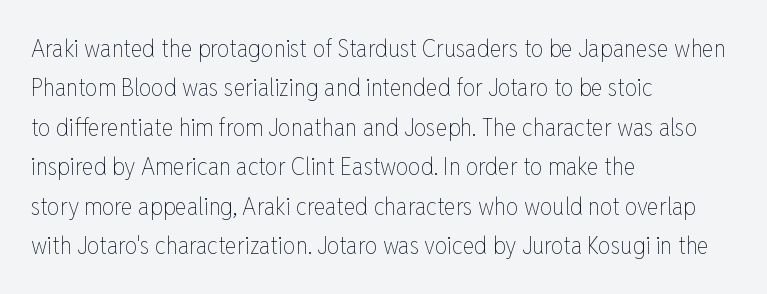
{"italic": "no", "bold": "no", "underline": "no", "align": "left", "line_spacing": "normal", "line_spacing_ratio": 1.58, "letter_spacing": "normal", "letter_spacing_em": 0.0, "glyph_px": 25}
